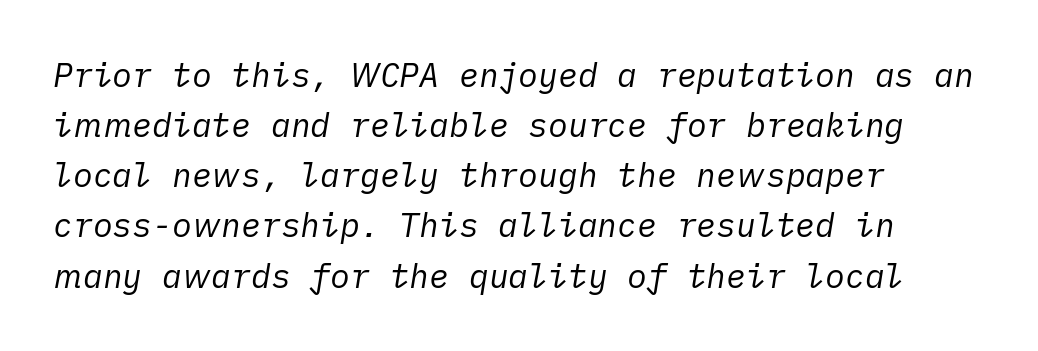
When letters slant like this, we call the style italic. This rendering uses left alignment, leaving the right contour irregular. Counters stay open thanks to moderate or lighter strokes. You could call the tracking neutral — neither tight nor loose. Summary of vertical rhythm: regular, with standard interline spacing. Just letters on the line, the space beneath them empty.
